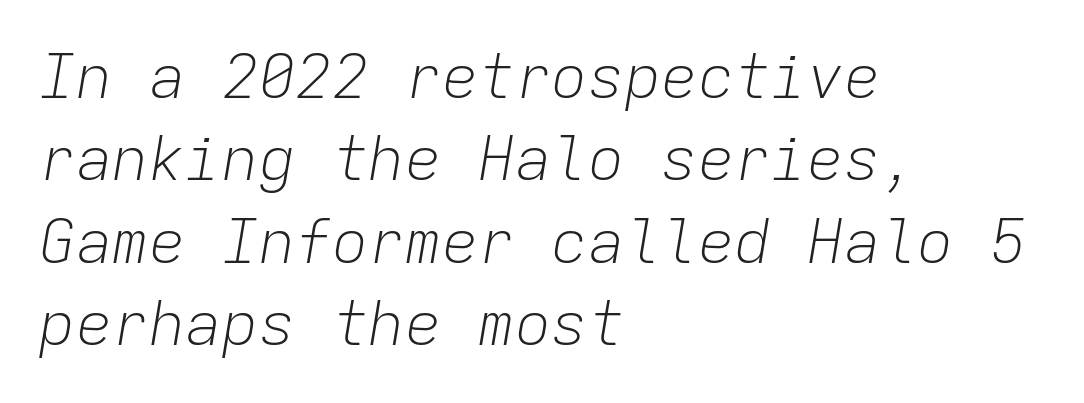
Looking at the ascenders, they clearly lean. Glance below the letters and you will spot only blank space. The rag falls on the right side of this text block. Does the leading feel generous? No, just average. Here the designer chose a console-style face with uniform glyph widths.
